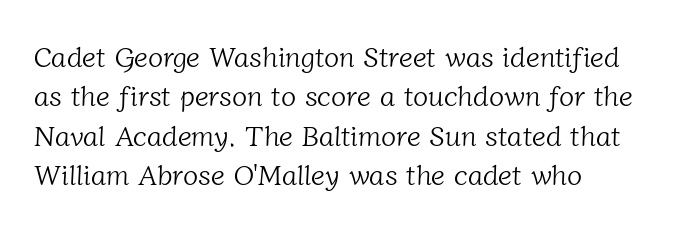
The image shows 28 px light serif type; set normal line spacing (1.41x), normal letter spacing, not underlined; low stroke contrast and a medium x-height.
